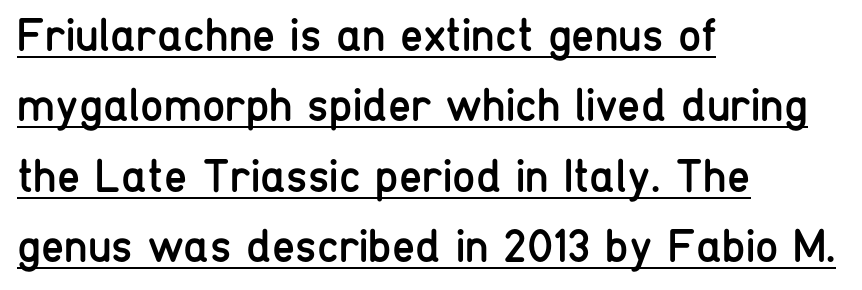
The passage is arranged the way most books set body copy — flush left. Is the stroke heavy? The answer is a plain regular-or-lighter. Proportional: the letters do not fall into vertical columns. The passage shown has conventional tracking throughout.
